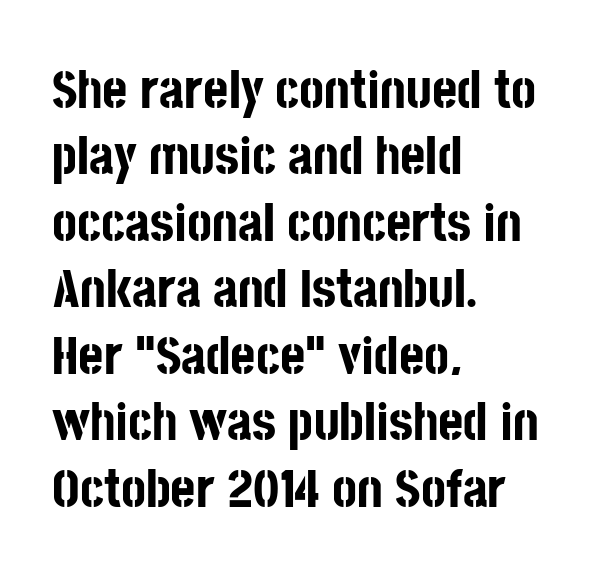
{"serif": "no", "italic": "no", "bold": "yes", "weight": "bold", "width": "condensed", "stroke_contrast": "low", "x_height": "large", "monospaced": "no", "underline": "no", "align": "left", "line_spacing_ratio": 1.23, "letter_spacing": "normal", "letter_spacing_em": 0.0, "glyph_px": 54}
